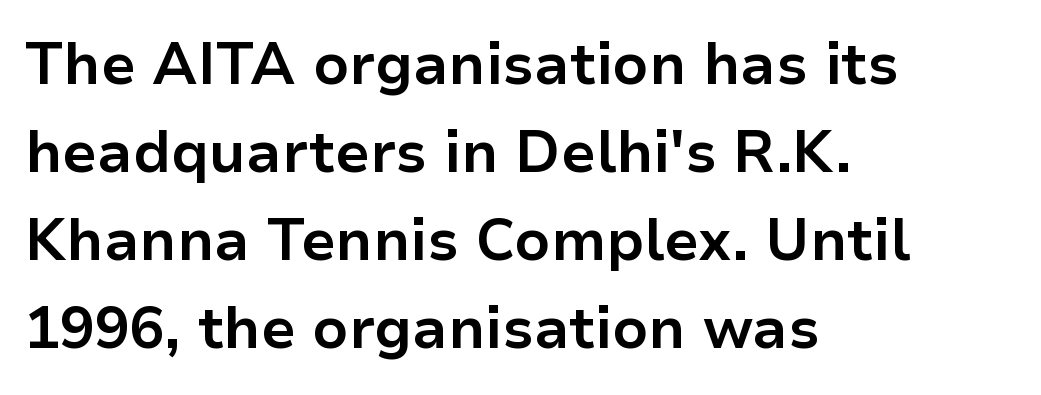
A normal amount of white space separates one row of letters from the next. Varying glyph widths throughout — classic text-font behaviour. This rendering leaves character spacing at its baseline value. The compositor pushed each line to the left boundary. Do the letters lean? They stand straight. Serif or sans? Sans — the stroke terminals are bare.
